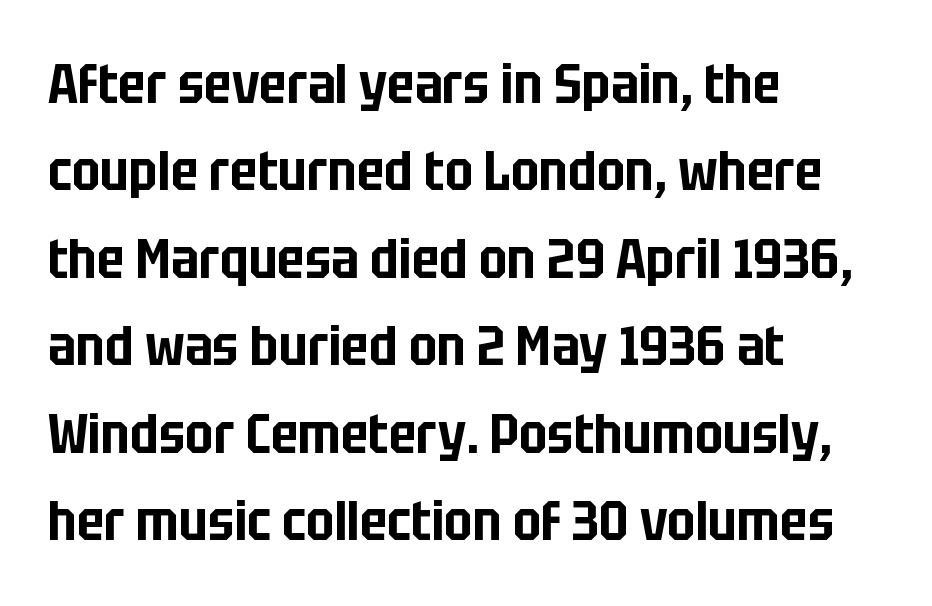
The image shows 55 px condensed sans-serif type, upright; set left-aligned, normal line spacing (1.59x), normal letter spacing, not underlined; low stroke contrast and a large x-height.
